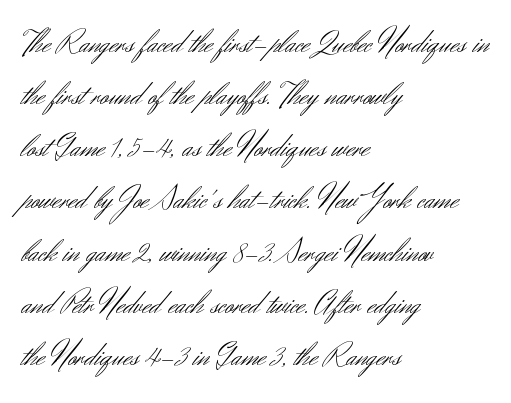
Q: Is the text bold? A: No.
Q: Is the text italic (slanted)? A: Yes.
Q: Is the typeface a serif or a sans-serif typeface? A: Sans-serif.
Q: Is the text underlined? A: No.
Q: How is the paragraph aligned? A: Left-aligned.
Q: Is the spacing between letters normal or unusually wide? A: Normal.
Q: Is the spacing between lines tight, normal or loose? A: Normal.
Q: Width (condensed, normal, or wide)? A: Normal.
Q: Stroke contrast? A: Medium.
Q: x-height? A: Small.
Q: Monospaced? A: No.
